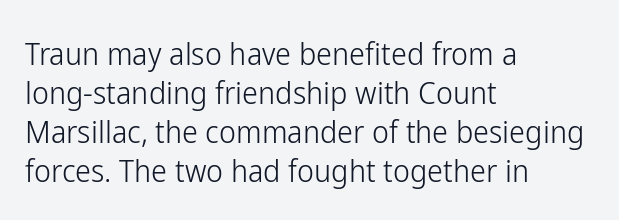
A sans-serif font was chosen for this passage. These lines are set flush left with a ragged right edge. Tall strokes in this sample are plumb rather than angled. Default kerning and tracking; the words read as compact shapes. Proportional: the letters do not fall into vertical columns.
